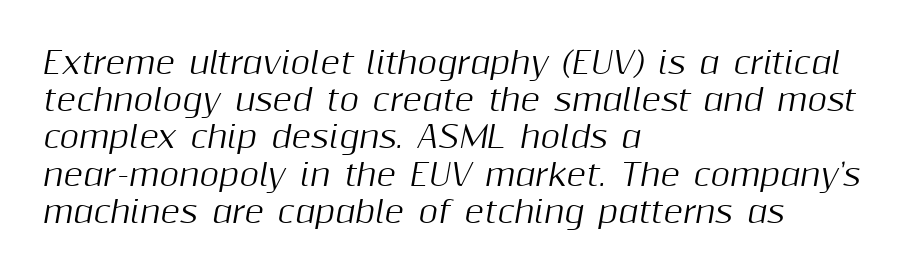
This sample is left-justified, so line endings fall wherever the words run out. Do the characters align in a grid? No, the font is proportional. Letter spacing: default. Each row of text sits above clean, open space. Rendered with sloped, italic letterforms.
